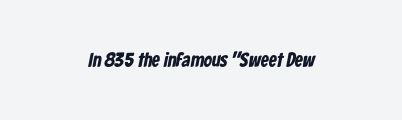
The image shows 20 px bold type; set centered, normal letter spacing, not underlined.
